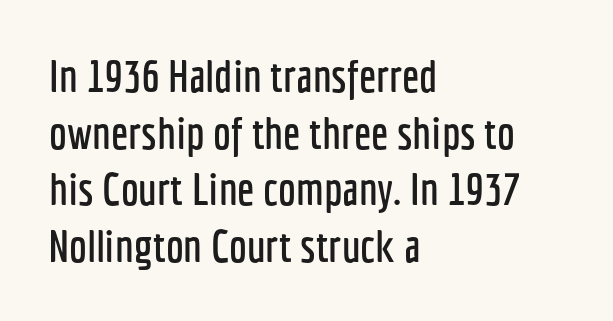
Q: Is the text italic (slanted)? A: No, it is upright.
Q: Is the typeface a serif or a sans-serif typeface? A: Sans-serif.
Q: Is the text underlined? A: No.
Q: How is the paragraph aligned? A: Left-aligned.
Q: Is the spacing between letters normal or unusually wide? A: Normal.
Q: Is the spacing between lines tight, normal or loose? A: Normal.
Q: Width (condensed, normal, or wide)? A: Condensed.
Q: Stroke contrast? A: Low.
Q: x-height? A: Medium.
Q: Monospaced? A: No.
